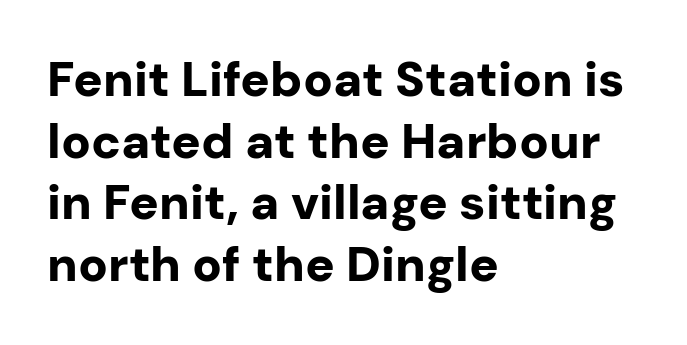
Typeset ragged right — the left edge is the straight one. Letter spacing: default. Reading down the column, the eye jumps a familiar distance to each next line. Note the varied advance widths — an 'i' is clearly narrower than an 'm'.
